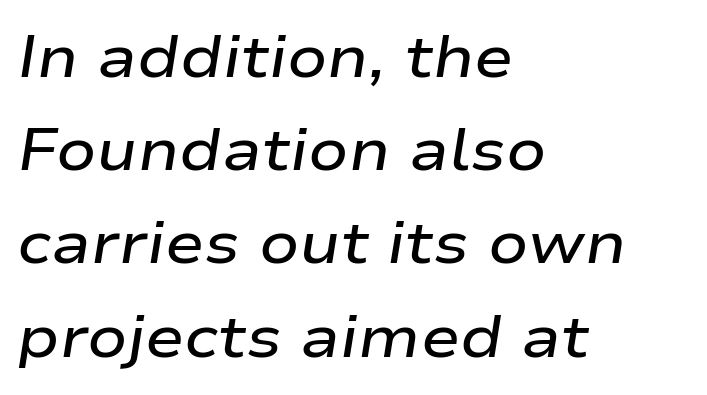
These lines keep a tight, regular rhythm from letter to letter. The axis of the letterforms is tilted away from vertical. Looks like regular typesetting: each glyph gets only the width it needs. Layout note: lines flush left.
